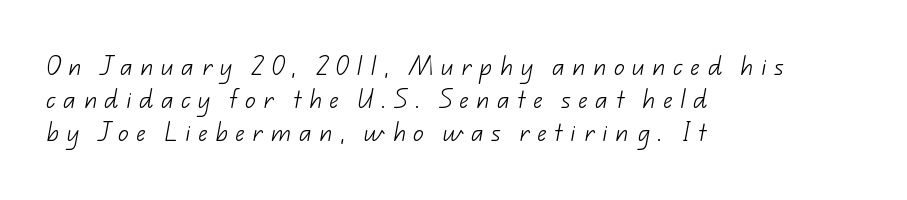
Rows of type keep a routine distance in the vertical direction. Each word looks stretched out because of the extra space between its letters. Nobody drew a line under any word here. Think standard paragraph weight, or any step lighter than that.
